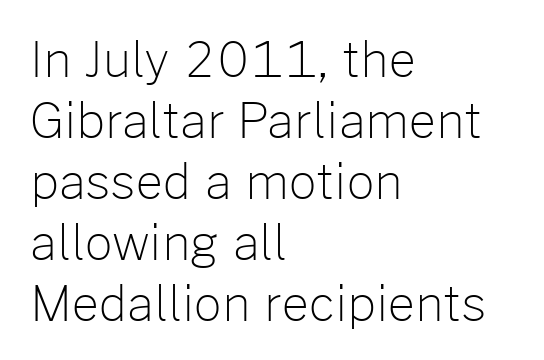
Q: Is the text bold? A: No.
Q: Is the text italic (slanted)? A: No, it is upright.
Q: Is the typeface a serif or a sans-serif typeface? A: Sans-serif.
Q: Is the text underlined? A: No.
Q: How is the paragraph aligned? A: Left-aligned.
Q: Is the spacing between letters normal or unusually wide? A: Normal.
Q: Is the spacing between lines tight, normal or loose? A: Normal.
Q: Width (condensed, normal, or wide)? A: Normal.
Q: Stroke contrast? A: Low.
Q: x-height? A: Medium.
Q: Monospaced? A: No.
